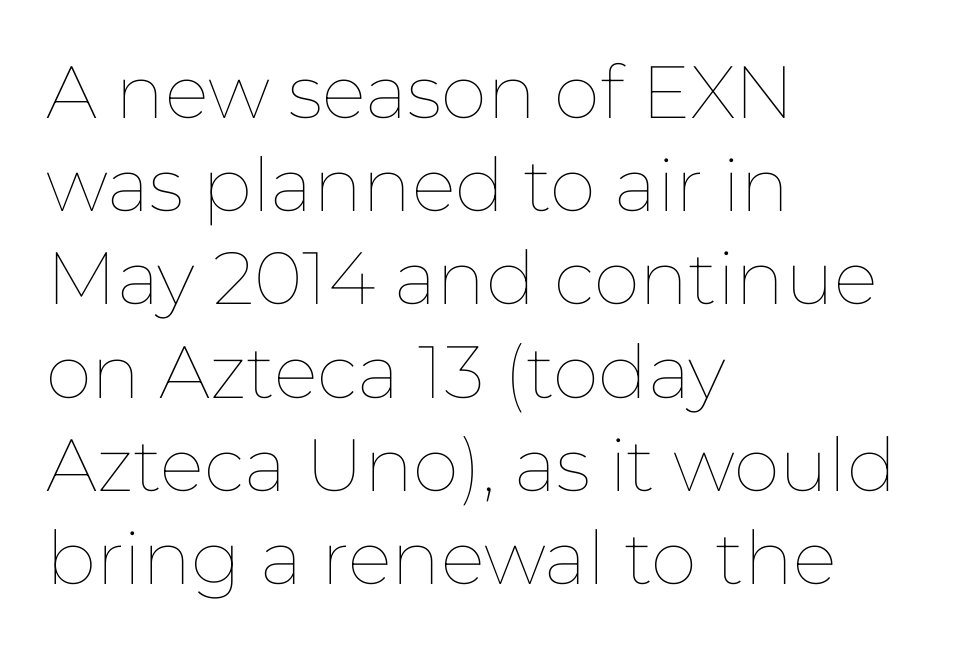
The rows are spaced the way most documents space them. Every stem runs plumb, perpendicular to the baseline. Characters follow at the spacing the type designer built in. Check the space under the baseline: it is left empty. The paragraph has a hard left edge and a soft right edge.
